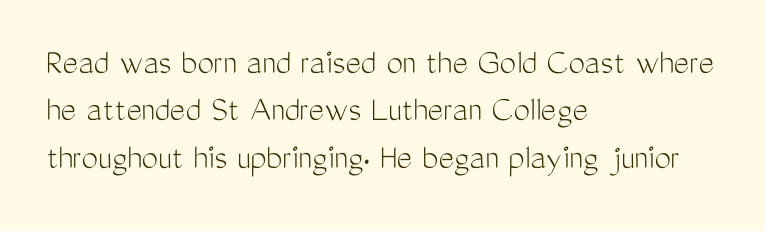
The image shows 37 px light, condensed sans-serif type, upright; set left-aligned, normal line spacing (1.28x), normal letter spacing, not underlined; medium stroke contrast and a medium x-height.
